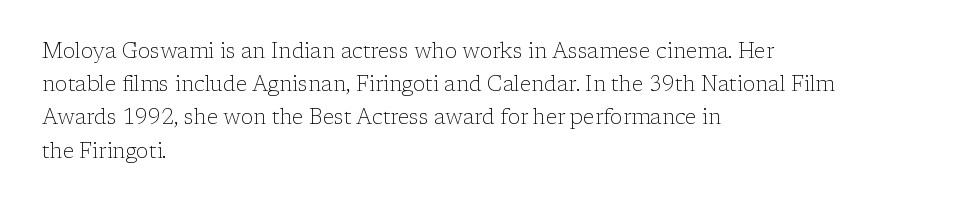
{"italic": "no", "bold": "no", "underline": "no", "align": "left", "line_spacing": "normal", "line_spacing_ratio": 1.58, "letter_spacing": "normal", "letter_spacing_em": 0.0, "glyph_px": 21}
